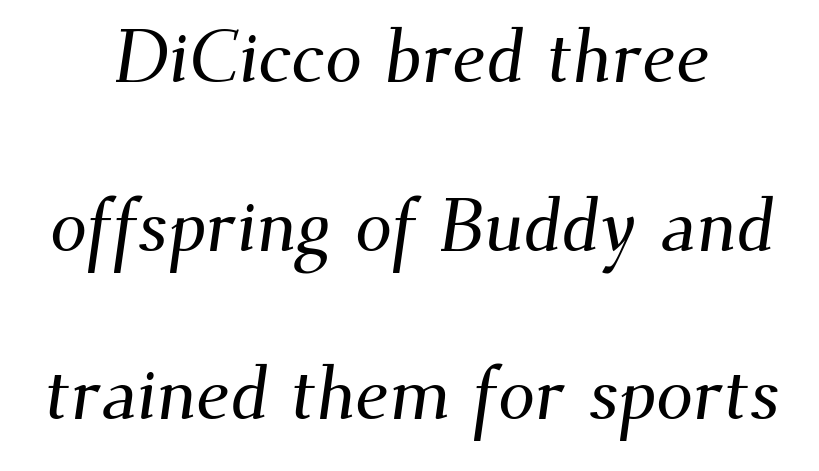
What kind of face is this? One with serifs. The string is rendered with underlining switched off. Leftover space on each line is divided equally before and after the words. One glance says open: line gaps are wider than usual. The passage shown has conventional tracking throughout.
